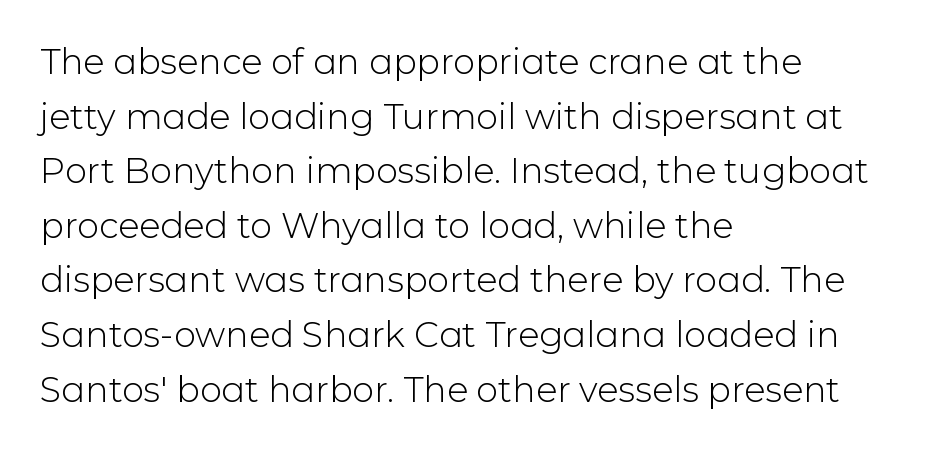
The image shows 35 px light sans-serif type, upright; set left-aligned, normal line spacing (1.56x), normal letter spacing, not underlined; low stroke contrast and a medium x-height.
